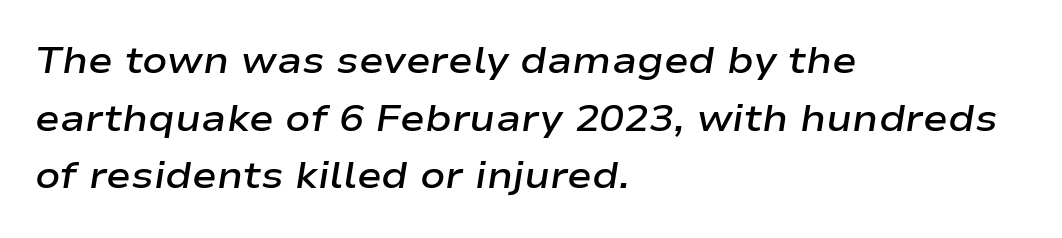
{"italic": "yes", "lean": "right", "slant_degrees": 9, "bold": "semi", "weight": "semibold", "width": "wide", "stroke_contrast": "low", "x_height": "medium", "monospaced": "no", "underline": "no", "align": "left", "line_spacing": "normal", "line_spacing_ratio": 1.56, "letter_spacing": "normal", "letter_spacing_em": 0.0, "glyph_px": 37}
